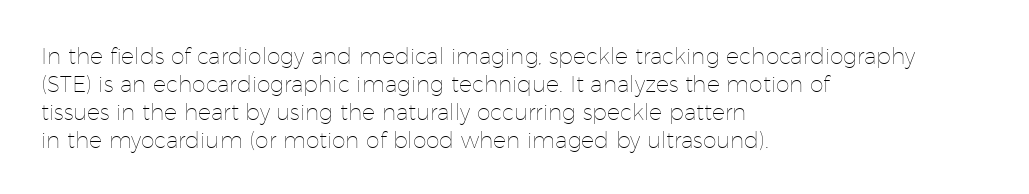
The image shows 22 px text type, upright; set left-aligned, normal line spacing (1.27x), normal letter spacing, not underlined.
